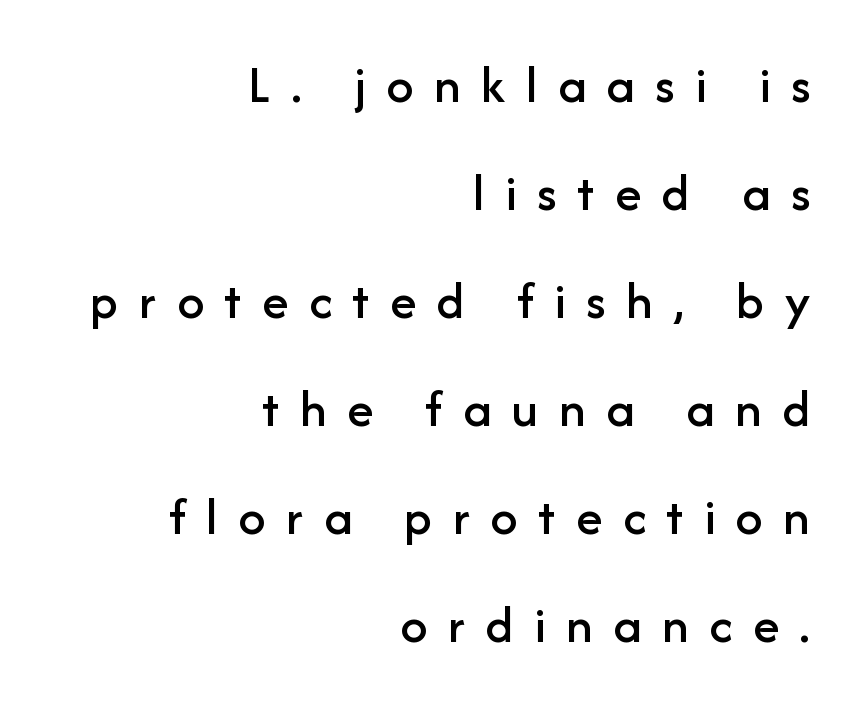
{"serif": "no", "italic": "no", "width": "normal", "stroke_contrast": "low", "x_height": "medium", "monospaced": "no", "underline": "no", "align": "right", "line_spacing": "loose", "line_spacing_ratio": 2.0, "letter_spacing": "wide", "letter_spacing_em": 0.38, "glyph_px": 54}
